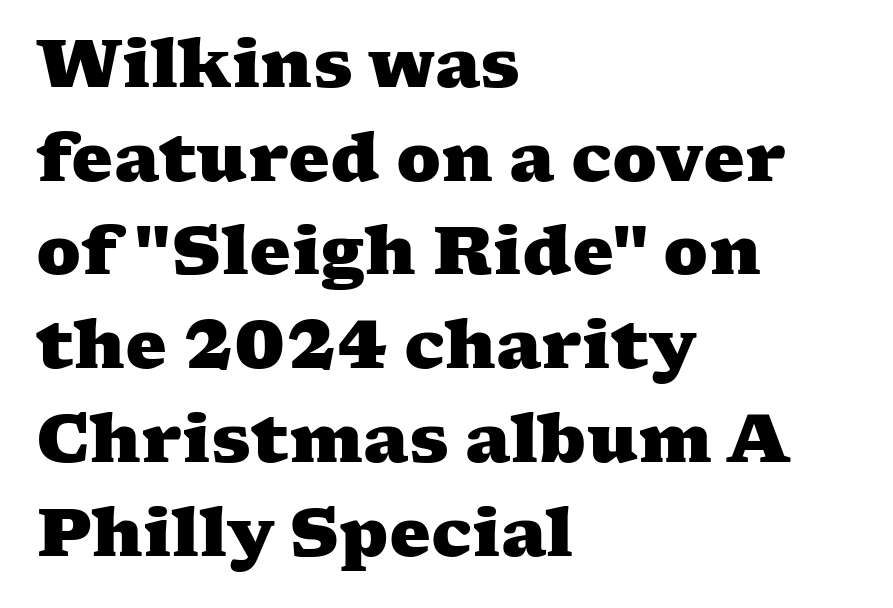
{"serif": "yes", "bold": "yes", "weight": "heavy", "width": "wide", "stroke_contrast": "medium", "x_height": "medium", "monospaced": "no", "underline": "no", "align": "left", "line_spacing": "normal", "line_spacing_ratio": 1.42, "letter_spacing": "normal", "letter_spacing_em": 0.0, "glyph_px": 66}
